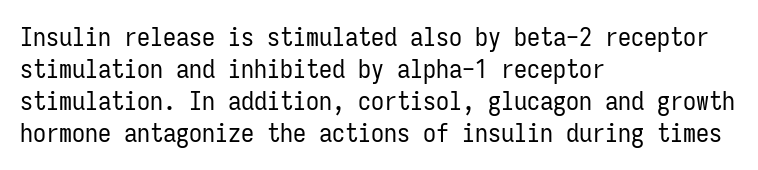
The image shows 26 px text type, upright; set left-aligned, line spacing 1.23x, normal letter spacing, not underlined.
